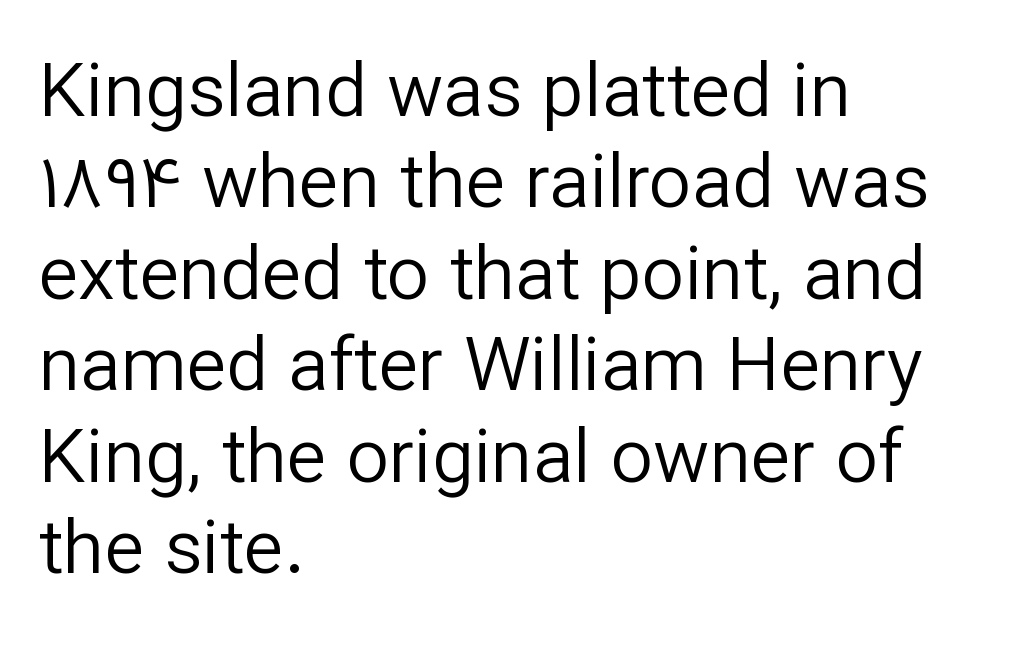
Q: Is the text bold? A: No.
Q: Is the text italic (slanted)? A: No, it is upright.
Q: Is the typeface a serif or a sans-serif typeface? A: Sans-serif.
Q: Is the text underlined? A: No.
Q: How is the paragraph aligned? A: Left-aligned.
Q: Is the spacing between letters normal or unusually wide? A: Normal.
Q: Width (condensed, normal, or wide)? A: Normal.
Q: Stroke contrast? A: Low.
Q: x-height? A: Medium.
Q: Monospaced? A: No.
